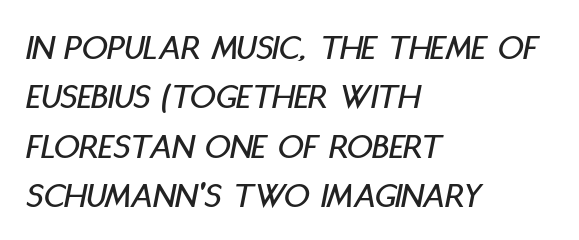
Q: Is the text italic (slanted)? A: Yes, it leans right by about 11 degrees.
Q: Is the text underlined? A: No.
Q: How is the paragraph aligned? A: Left-aligned.
Q: Is the spacing between letters normal or unusually wide? A: Normal.
Q: Is the spacing between lines tight, normal or loose? A: Normal.
Q: Width (condensed, normal, or wide)? A: Condensed.
Q: Stroke contrast? A: Low.
Q: x-height? A: Large.
Q: Monospaced? A: No.
